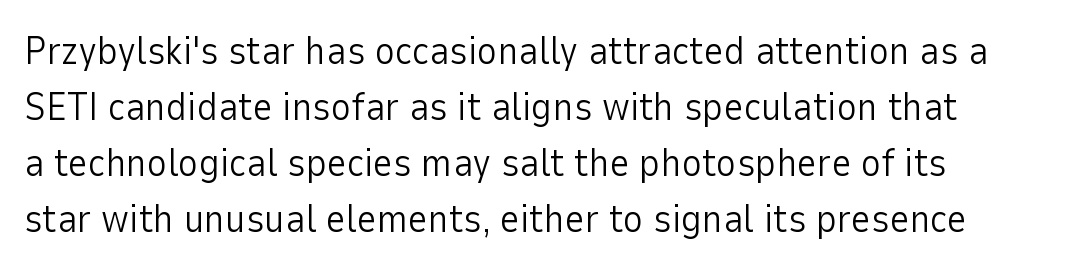
The image shows 39 px light sans-serif type, upright; set left-aligned, normal line spacing (1.44x), normal letter spacing, not underlined; low stroke contrast and a medium x-height.
